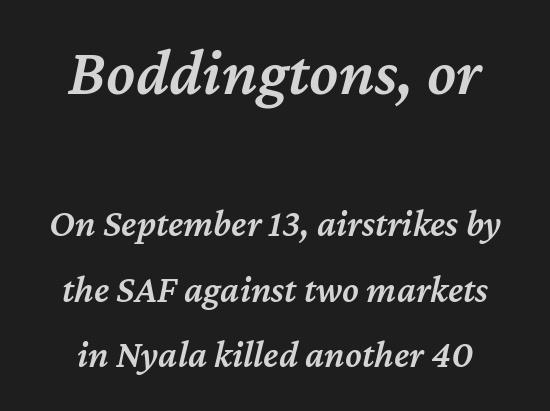
{"italic": "yes", "lean": "right", "slant_degrees": 12, "bold": "semi", "weight": "semibold", "width": "normal", "stroke_contrast": "medium", "x_height": "medium", "monospaced": "no", "underline": "no", "line_spacing_ratio": 1.73, "letter_spacing": "normal", "letter_spacing_em": 0.0, "larger_block": "first", "size_ratio": 1.74, "glyph_px": 66}
